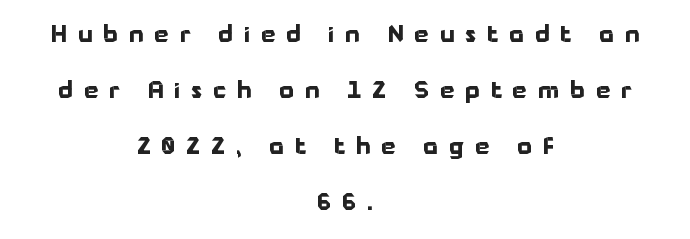
Q: Is the text bold? A: Yes.
Q: Is the text italic (slanted)? A: No, it is upright.
Q: Is the text underlined? A: No.
Q: How is the paragraph aligned? A: Centered.
Q: Is the spacing between letters normal or unusually wide? A: Unusually wide.
Q: Is the spacing between lines tight, normal or loose? A: Loose.
